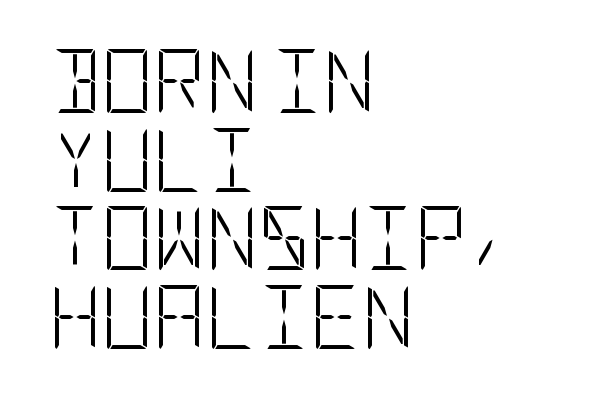
Q: Is the text bold? A: No.
Q: Is the text italic (slanted)? A: No, it is upright.
Q: Is the typeface a serif or a sans-serif typeface? A: Sans-serif.
Q: Is the text underlined? A: No.
Q: How is the paragraph aligned? A: Left-aligned.
Q: Is the spacing between letters normal or unusually wide? A: Normal.
Q: Width (condensed, normal, or wide)? A: Condensed.
Q: Stroke contrast? A: Low.
Q: x-height? A: Large.
